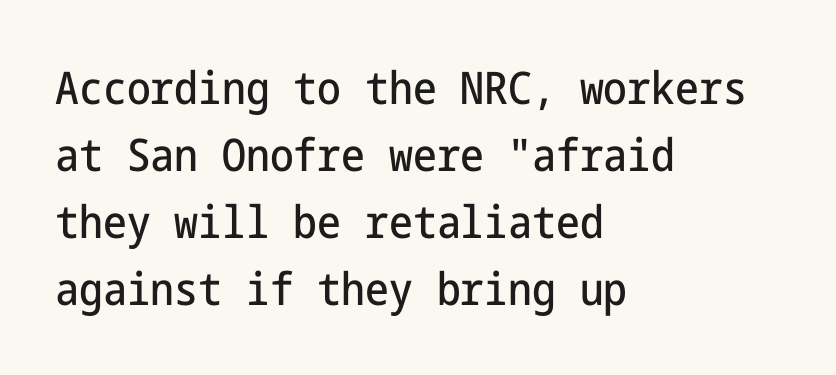
The image shows 45 px condensed sans-serif type, upright; set left-aligned, normal line spacing (1.49x), normal letter spacing, not underlined; low stroke contrast and a medium x-height.
